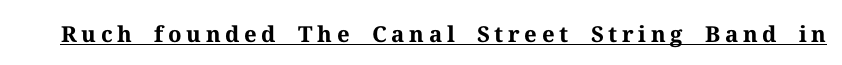
{"italic": "no", "bold": "yes", "underline": "yes", "letter_spacing": "wide", "letter_spacing_em": 0.21, "glyph_px": 22}
